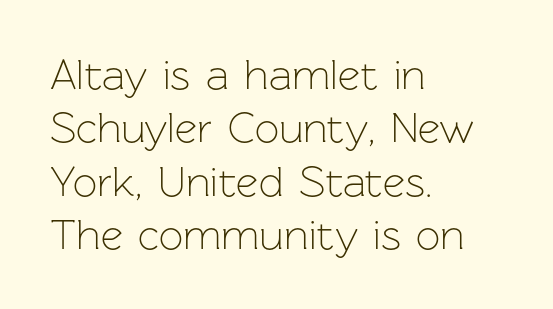
{"serif": "no", "italic": "no", "bold": "no", "weight": "light", "width": "normal", "stroke_contrast": "low", "x_height": "medium", "monospaced": "no", "underline": "no", "align": "left", "line_spacing_ratio": 1.24, "letter_spacing": "normal", "letter_spacing_em": 0.0, "glyph_px": 43}
